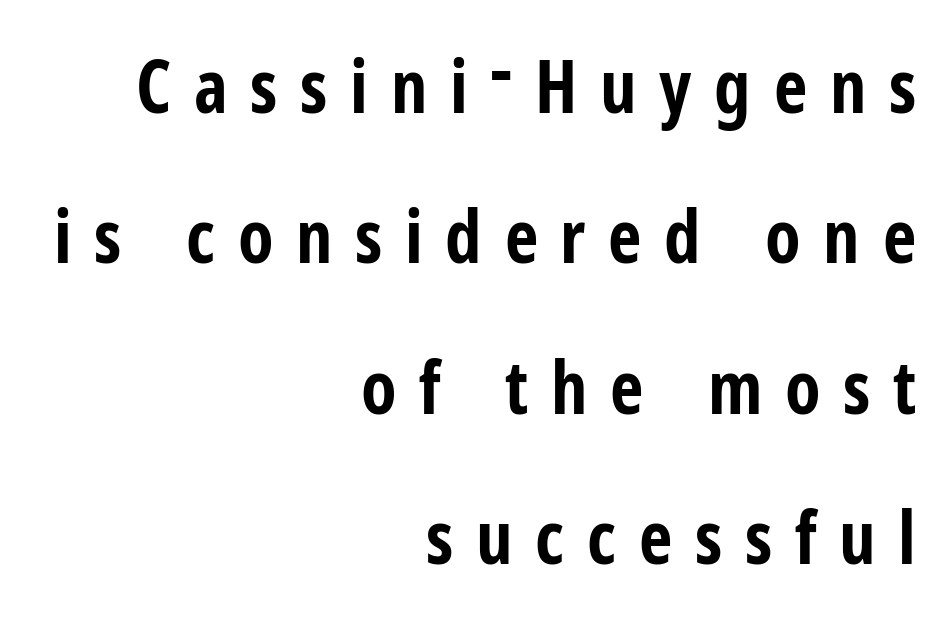
Caption: expanded tracking, letters set apart. Every letter is thick-stroked: bold, no question. The passage is arranged like a letterhead date or caption credit — flush right. This is sans-serif lettering, the kind often seen on screens and signage.
